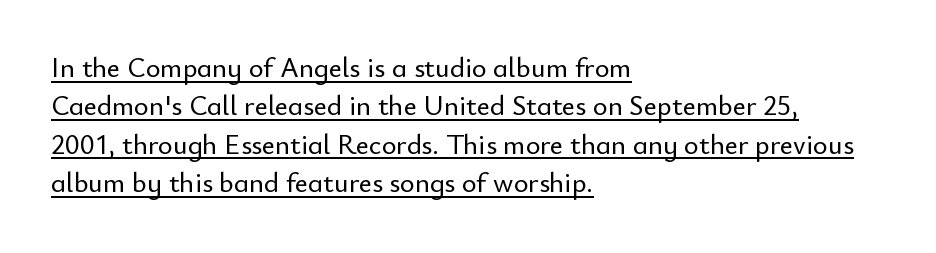
Examine the stroke ends and you'll find no serifs. The rendering uses natural spacing where letterforms have individual widths. This rendering features underlined lettering. Posture: straight, roman, zero tilt. The leading is moderate, giving the passage an even texture. Casual observation: everything's shoved over to the left.
